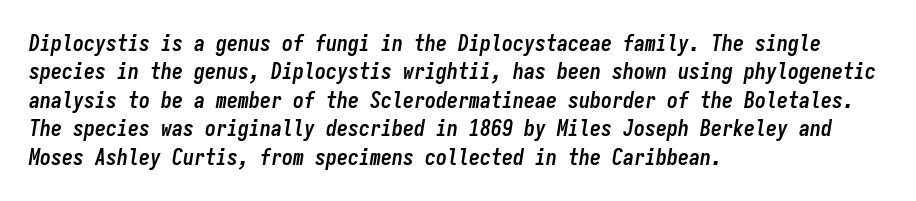
The image shows 22 px bold type, italic (leaning right); set left-aligned, normal line spacing (1.29x), normal letter spacing, not underlined.
